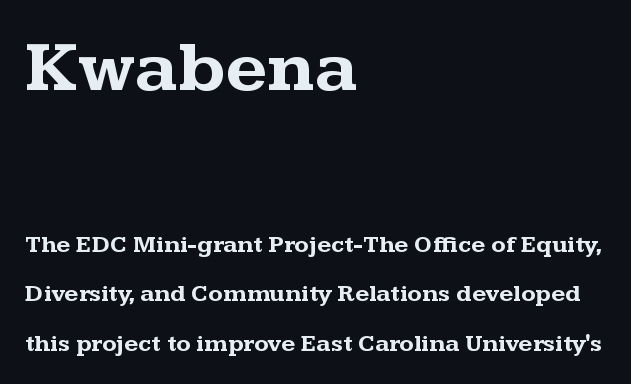
{"serif": "yes", "italic": "no", "bold": "yes", "weight": "bold", "width": "wide", "stroke_contrast": "medium", "x_height": "medium", "monospaced": "no", "underline": "no", "align": "left", "line_spacing": "loose", "line_spacing_ratio": 2.05, "letter_spacing": "normal", "letter_spacing_em": 0.0, "larger_block": "first", "size_ratio": 3.0, "glyph_px": 72}
